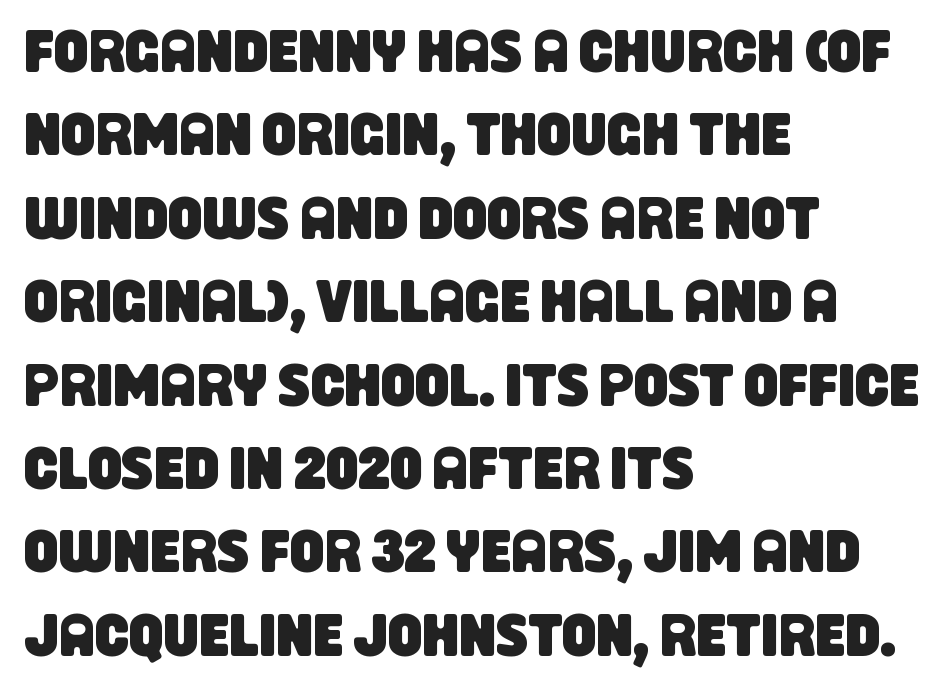
{"serif": "no", "width": "condensed", "stroke_contrast": "low", "x_height": "large", "monospaced": "no", "underline": "no", "align": "left", "line_spacing": "normal", "line_spacing_ratio": 1.39, "letter_spacing": "normal", "letter_spacing_em": 0.0, "glyph_px": 60}
